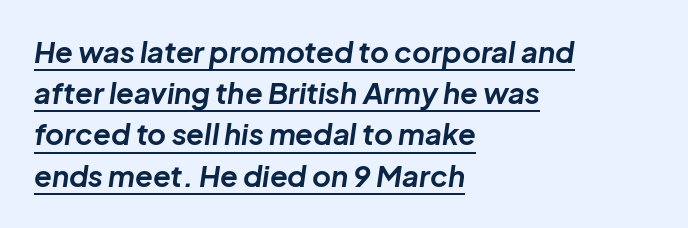
The image shows 29 px bold type, italic (leaning right); set left-aligned, normal line spacing (1.42x), normal letter spacing, underlined; low stroke contrast and a medium x-height.
